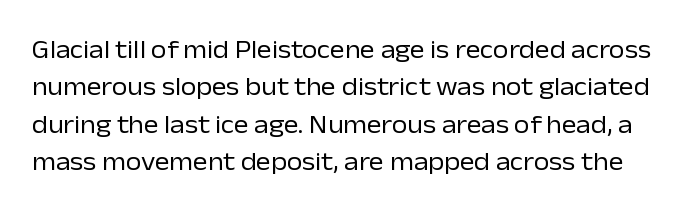
The image shows 25 px text type, upright; set normal line spacing (1.5x), normal letter spacing, not underlined.
